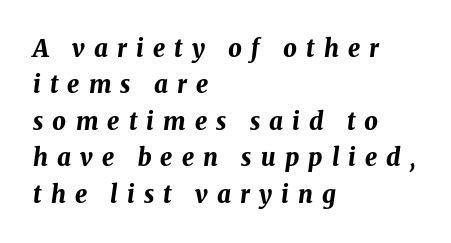
The image shows 24 px bold type, italic (leaning right); set left-aligned, normal line spacing (1.52x), unusually wide letter spacing (+0.38 em), not underlined.
